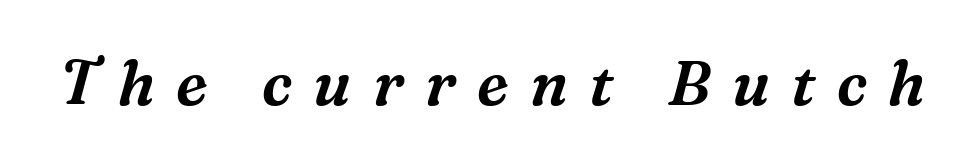
The image shows 62 px serif type, italic (leaning right); set unusually wide letter spacing (+0.34 em), not underlined; medium stroke contrast and a medium x-height.
